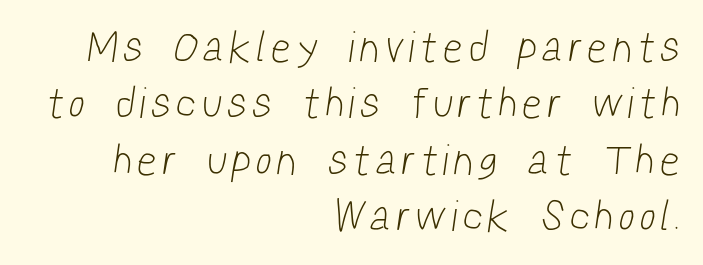
Q: Is the text bold? A: No.
Q: Is the typeface a serif or a sans-serif typeface? A: Sans-serif.
Q: Is the text underlined? A: No.
Q: How is the paragraph aligned? A: Right-aligned.
Q: Is the spacing between letters normal or unusually wide? A: Unusually wide.
Q: Is the spacing between lines tight, normal or loose? A: Normal.
Q: Width (condensed, normal, or wide)? A: Condensed.
Q: Stroke contrast? A: Low.
Q: x-height? A: Medium.
Q: Monospaced? A: No.
